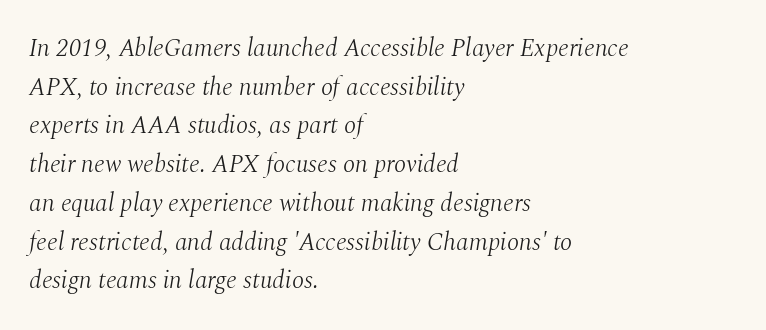
The image shows 25 px text type, italic (leaning right); set left-aligned, normal line spacing (1.55x), normal letter spacing, not underlined.
